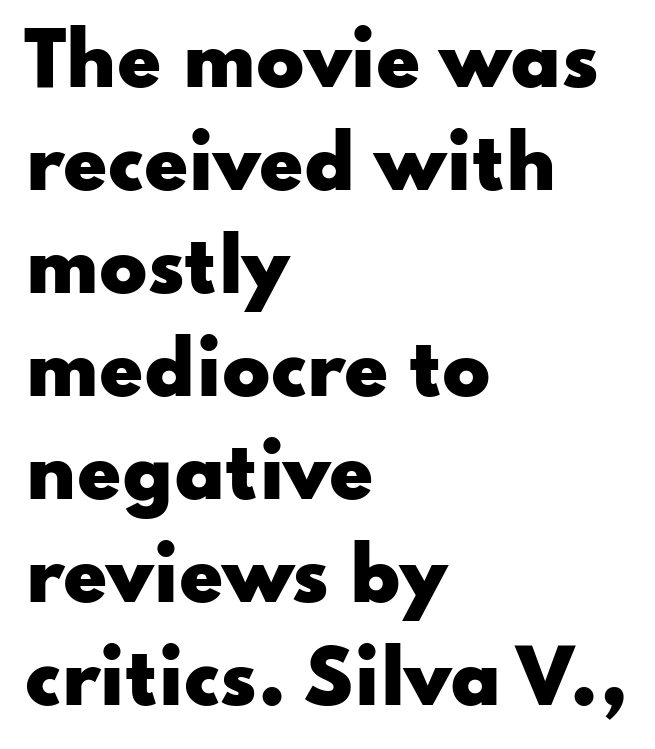
Q: Is the text bold? A: Yes.
Q: Is the text italic (slanted)? A: No, it is upright.
Q: Is the typeface a serif or a sans-serif typeface? A: Sans-serif.
Q: Is the text underlined? A: No.
Q: How is the paragraph aligned? A: Left-aligned.
Q: Is the spacing between letters normal or unusually wide? A: Normal.
Q: Is the spacing between lines tight, normal or loose? A: Normal.
Q: Width (condensed, normal, or wide)? A: Wide.
Q: Stroke contrast? A: Low.
Q: x-height? A: Small.
Q: Monospaced? A: No.
